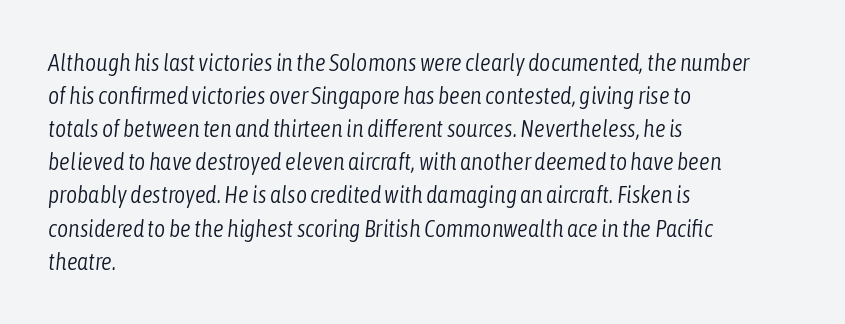
The weight would be labelled regular, book, light, or lighter still. Just letters on the line, the space beneath them empty. When letters slant like this, we call the style italic. The paragraph has a hard left edge and a soft right edge. The line texture is even and compact thanks to regular tracking.
